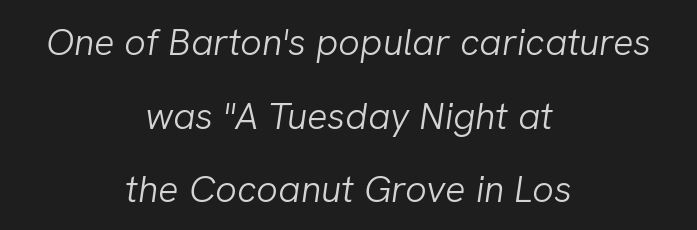
Q: Is the text bold? A: No.
Q: Is the text italic (slanted)? A: Yes, it leans right by about 8 degrees.
Q: Is the text underlined? A: No.
Q: How is the paragraph aligned? A: Centered.
Q: Is the spacing between letters normal or unusually wide? A: Normal.
Q: Is the spacing between lines tight, normal or loose? A: Loose.
Q: Width (condensed, normal, or wide)? A: Normal.
Q: Stroke contrast? A: Low.
Q: x-height? A: Medium.
Q: Monospaced? A: No.
